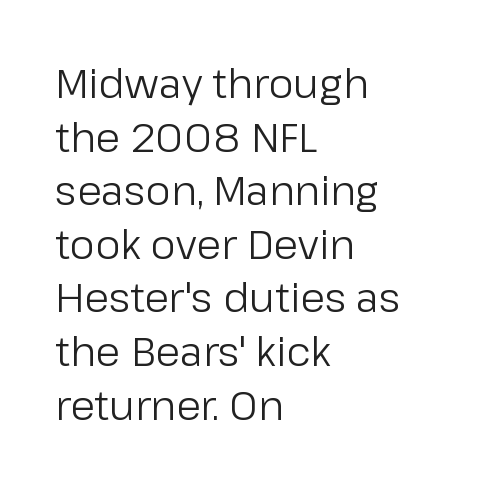
{"serif": "no", "italic": "no", "bold": "no", "weight": "regular", "width": "normal", "stroke_contrast": "low", "x_height": "medium", "monospaced": "no", "underline": "no", "align": "left", "line_spacing": "normal", "line_spacing_ratio": 1.34, "letter_spacing": "normal", "letter_spacing_em": 0.0, "glyph_px": 40}
